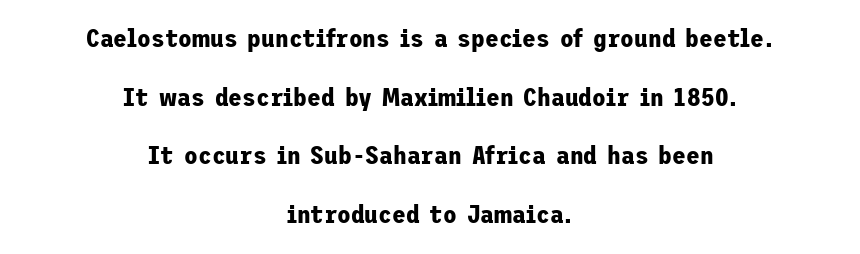
Is the block centered? Yes — each line is placed symmetrically about the middle. Do the letters lean? They stand straight. How are the letters spaced? Ordinarily, with no added tracking. Only glyphs here, with clear space below each row. The line-height multiplier appears high, well above default.
